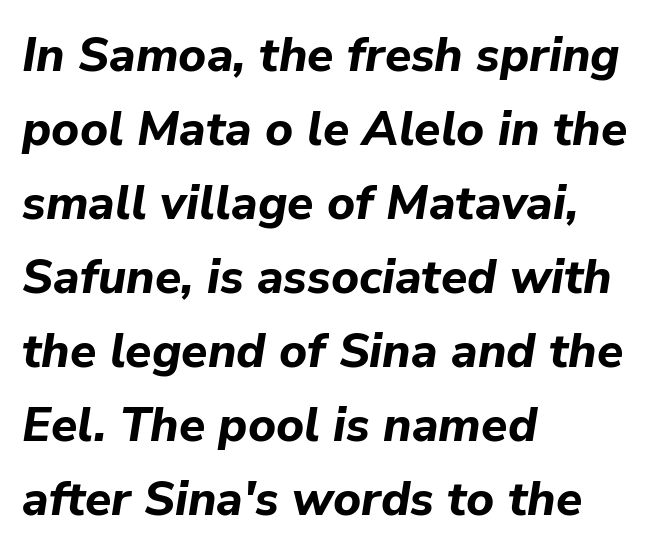
{"italic": "yes", "lean": "right", "slant_degrees": 9, "bold": "yes", "weight": "bold", "width": "normal", "stroke_contrast": "low", "x_height": "medium", "monospaced": "no", "underline": "no", "align": "left", "line_spacing": "normal", "line_spacing_ratio": 1.54, "letter_spacing": "normal", "letter_spacing_em": 0.0, "glyph_px": 48}
